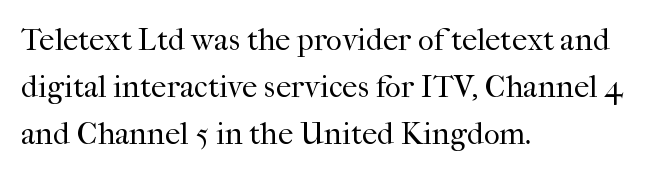
{"serif": "yes", "italic": "no", "bold": "no", "weight": "regular", "width": "normal", "stroke_contrast": "high", "x_height": "medium", "monospaced": "no", "underline": "no", "align": "left", "line_spacing": "normal", "line_spacing_ratio": 1.52, "letter_spacing": "normal", "letter_spacing_em": 0.0, "glyph_px": 31}
